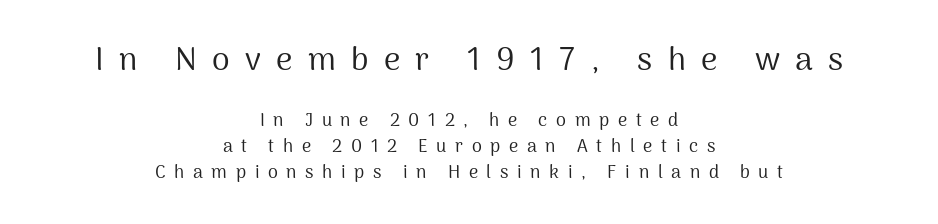
Q: Is the text bold? A: No.
Q: Is the text italic (slanted)? A: No, it is upright.
Q: Is the typeface a serif or a sans-serif typeface? A: Sans-serif.
Q: Is the text underlined? A: No.
Q: How is the paragraph aligned? A: Centered.
Q: Is the spacing between letters normal or unusually wide? A: Unusually wide.
Q: Is the spacing between lines tight, normal or loose? A: Normal.
Q: Which block of text is set in a larger size, the first (top) or the second (bottom)? A: The first (top) one.
Q: Width (condensed, normal, or wide)? A: Normal.
Q: Stroke contrast? A: Medium.
Q: x-height? A: Medium.
Q: Monospaced? A: No.
